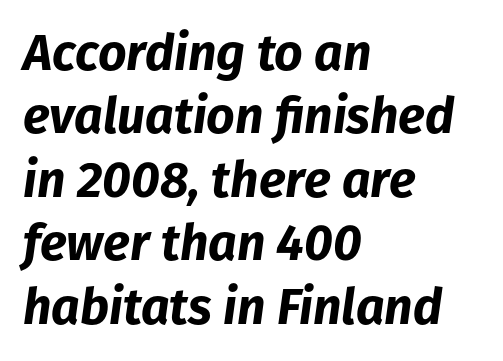
Q: Is the text bold? A: Yes.
Q: Is the text italic (slanted)? A: Yes, it leans right by about 8 degrees.
Q: Is the text underlined? A: No.
Q: How is the paragraph aligned? A: Left-aligned.
Q: Is the spacing between letters normal or unusually wide? A: Normal.
Q: Is the spacing between lines tight, normal or loose? A: Normal.
Q: Width (condensed, normal, or wide)? A: Normal.
Q: Stroke contrast? A: Low.
Q: x-height? A: Medium.
Q: Monospaced? A: No.
